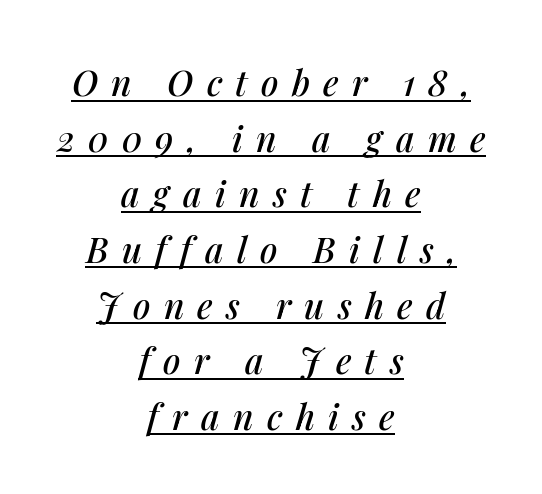
The image shows 35 px text type, italic (leaning right); set centered, normal line spacing (1.59x), unusually wide letter spacing (+0.38 em), underlined; medium stroke contrast and a medium x-height.
